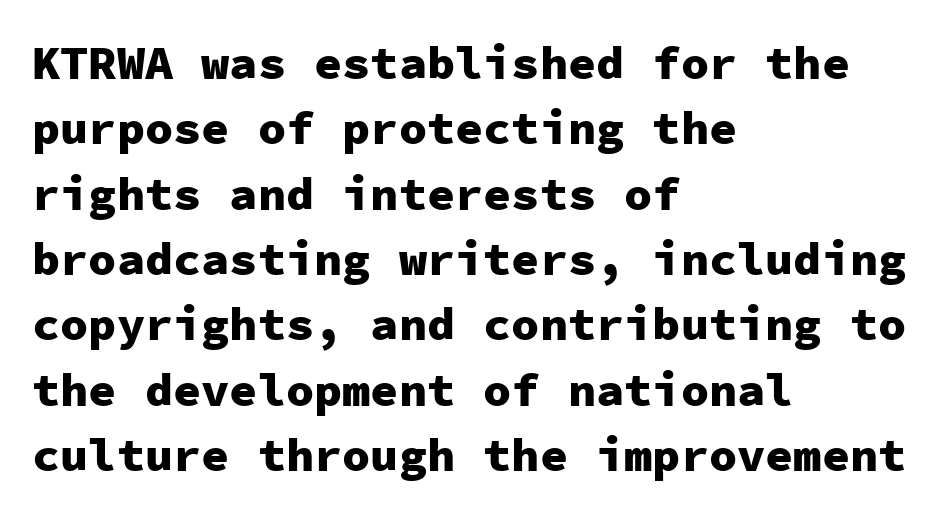
Q: Is the text bold? A: Yes.
Q: Is the text italic (slanted)? A: No, it is upright.
Q: Is the typeface a serif or a sans-serif typeface? A: Sans-serif.
Q: Is the text underlined? A: No.
Q: How is the paragraph aligned? A: Left-aligned.
Q: Is the spacing between letters normal or unusually wide? A: Normal.
Q: Is the spacing between lines tight, normal or loose? A: Normal.
Q: Width (condensed, normal, or wide)? A: Normal.
Q: Stroke contrast? A: Low.
Q: x-height? A: Medium.
Q: Monospaced? A: Yes.
